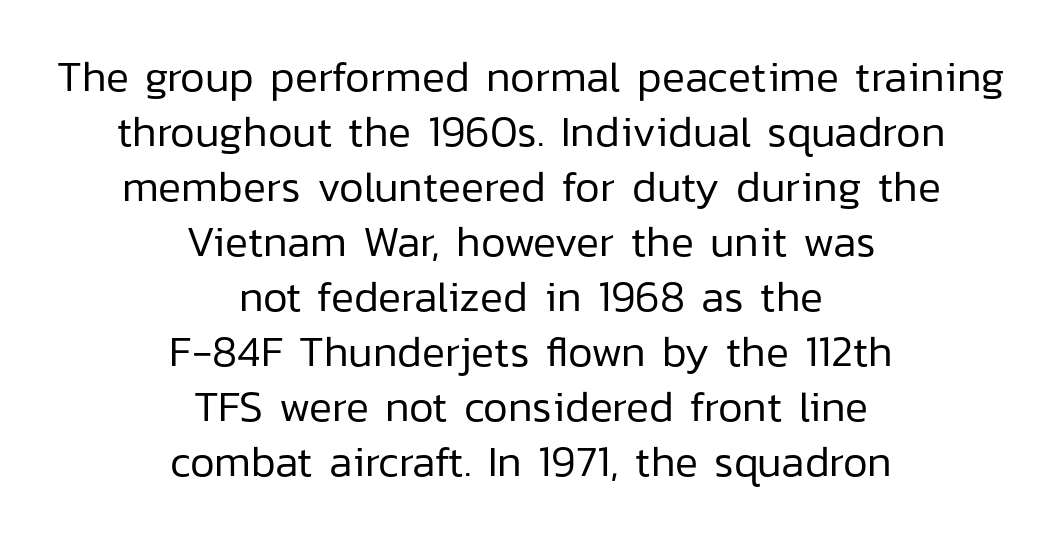
The image shows 43 px regular-weight sans-serif type, upright; set centered, normal line spacing (1.28x), normal letter spacing, not underlined; low stroke contrast and a medium x-height.
